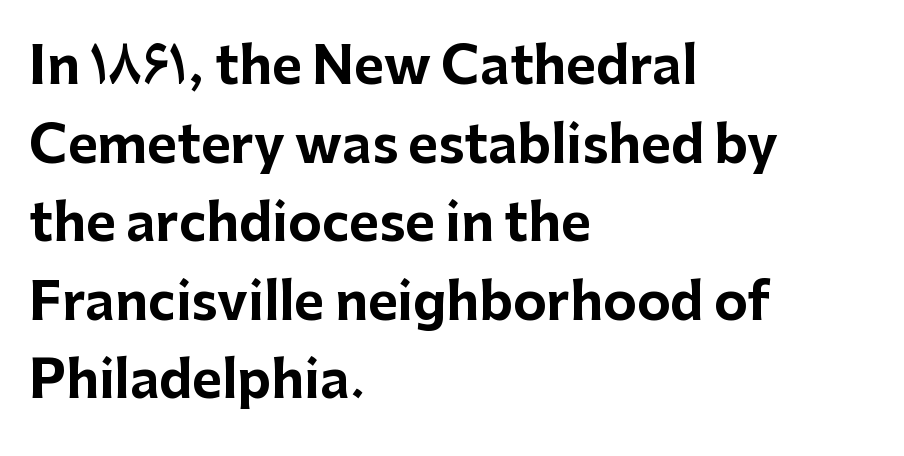
{"serif": "no", "italic": "no", "bold": "yes", "weight": "bold", "width": "normal", "stroke_contrast": "low", "x_height": "medium", "monospaced": "no", "underline": "no", "align": "left", "line_spacing": "normal", "line_spacing_ratio": 1.54, "letter_spacing": "normal", "letter_spacing_em": 0.0, "glyph_px": 51}
